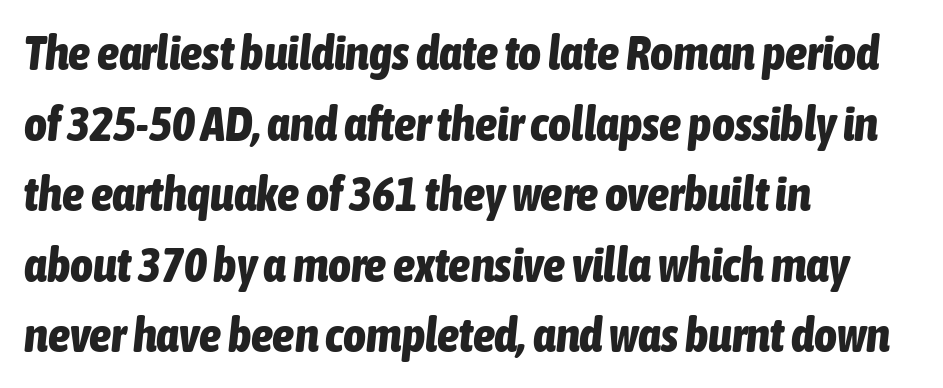
{"italic": "yes", "lean": "right", "slant_degrees": 6, "bold": "yes", "weight": "bold", "width": "condensed", "stroke_contrast": "low", "x_height": "medium", "monospaced": "no", "underline": "no", "align": "left", "line_spacing": "normal", "line_spacing_ratio": 1.44, "letter_spacing": "normal", "letter_spacing_em": 0.0, "glyph_px": 49}
